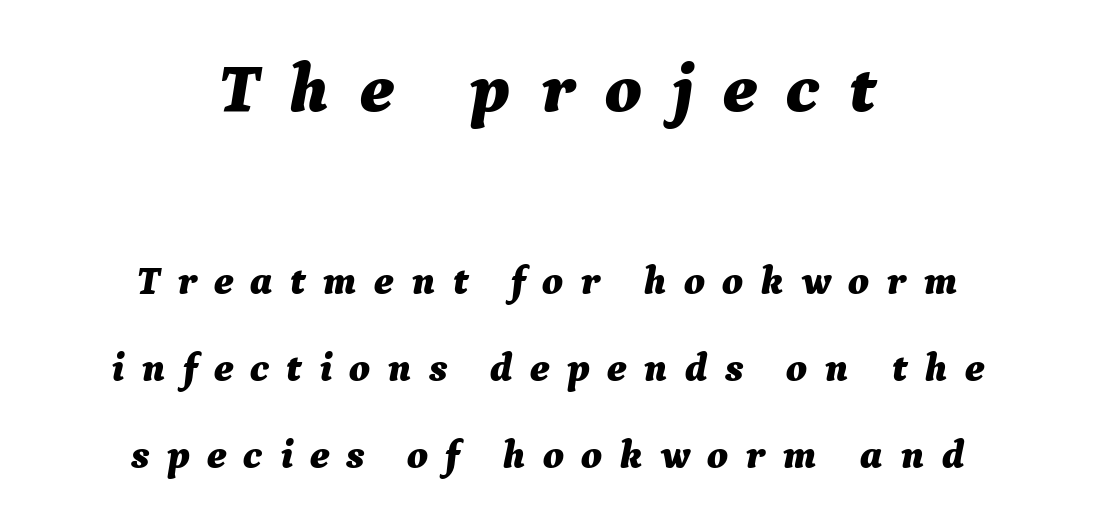
How heavy is the stroke? Heavy — this is a bold. Look at the glyph heights: the upper group is clearly the bigger setting. Glance below the letters and you will spot only blank space. Honestly, the rows look like they've been pulled way apart. There's an unmistakable incline to the writing here.
